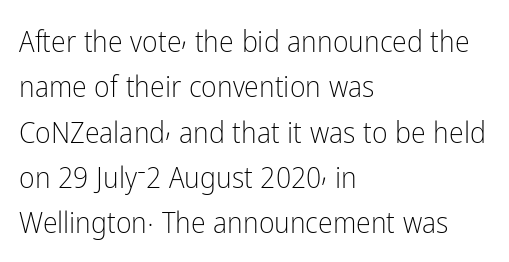
The image shows 30 px light, condensed sans-serif type, upright; set left-aligned, normal line spacing (1.51x), normal letter spacing, not underlined; low stroke contrast and a medium x-height.
